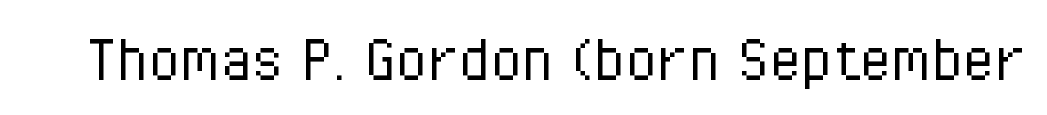
No extra tracking has been applied to these lines. Letters have the restrained weight of plain body copy at most. A roman cut, with each character standing at attention. Think of a printed novel: that variable character pitch is what you see here.
